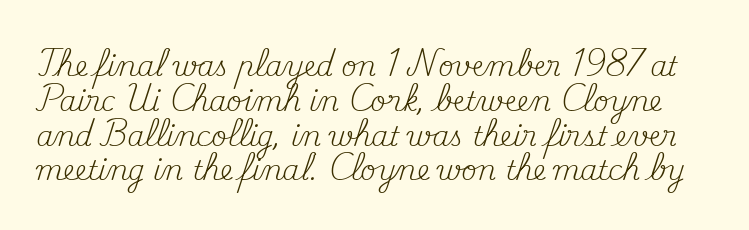
Q: Is the text bold? A: No.
Q: Is the text italic (slanted)? A: Yes.
Q: Is the text underlined? A: No.
Q: Is the spacing between letters normal or unusually wide? A: Normal.
Q: Is the spacing between lines tight, normal or loose? A: Normal.
